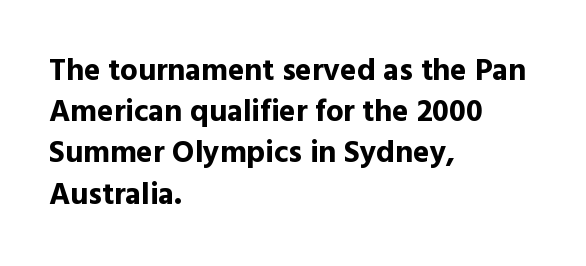
The image shows 31 px bold sans-serif type, upright; set left-aligned, normal line spacing (1.33x), normal letter spacing, not underlined; a medium x-height.
